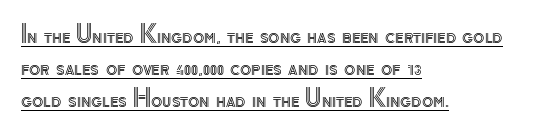
Q: Is the text italic (slanted)? A: No, it is upright.
Q: Is the text underlined? A: Yes.
Q: How is the paragraph aligned? A: Left-aligned.
Q: Is the spacing between letters normal or unusually wide? A: Normal.
Q: Is the spacing between lines tight, normal or loose? A: Normal.
